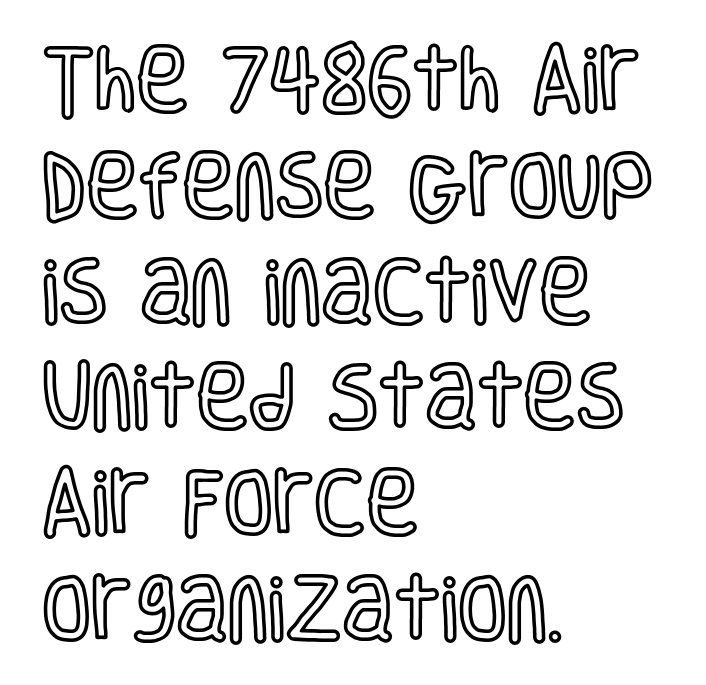
The image shows 71 px condensed type, upright; set left-aligned, normal line spacing (1.49x), normal letter spacing, not underlined; a large x-height.
